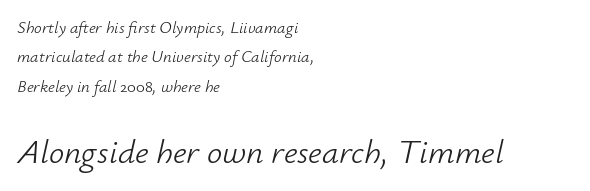
The rendering uses natural spacing where letterforms have individual widths. Spacing between characters is what you'd get straight out of the box. The glyphs are unaccompanied by any horizontal stroke below them. Caption: upper text group reduced, lower text group enlarged.
